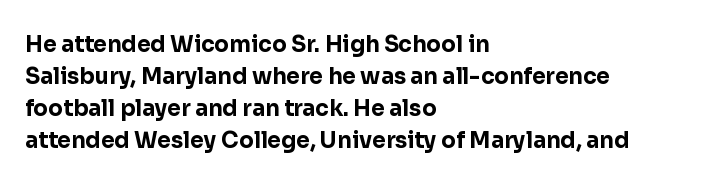
These lines were composed using upright roman letters. Bare-footed words on every line. The vertical gap from one line to the next is medium. Leftover space on each line is placed entirely after the last word. The line texture is even and compact thanks to regular tracking.
